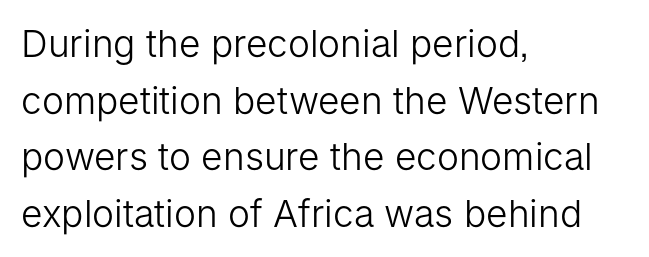
{"serif": "no", "italic": "no", "bold": "no", "weight": "light", "width": "normal", "stroke_contrast": "low", "x_height": "medium", "monospaced": "no", "underline": "no", "align": "left", "line_spacing": "normal", "line_spacing_ratio": 1.53, "letter_spacing": "normal", "letter_spacing_em": 0.0, "glyph_px": 37}
